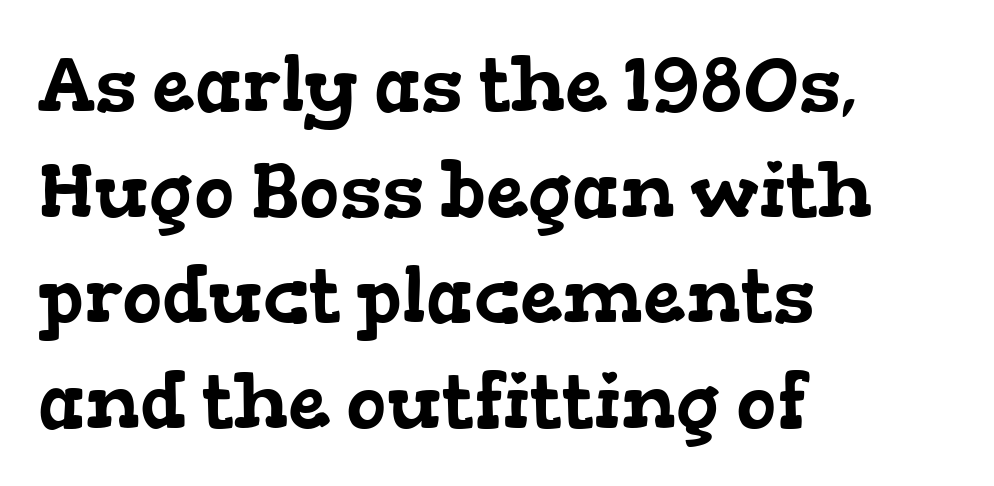
The foot of each line stays bare and open. These lines keep a tight, regular rhythm from letter to letter. I'd call this a serif setting — the letters wear small feet. Teacher's note: observe the even left margin — that is flush-left alignment.
